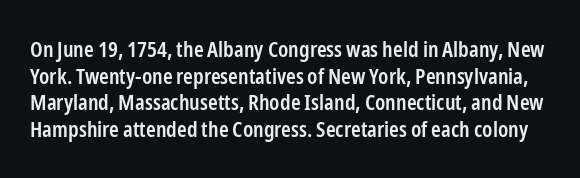
Honestly, there is no underline to notice here at all. There is no visible air inserted between adjacent glyphs. Is there any slant? The stems are plumb. Heft: intermediate — a semibold.
